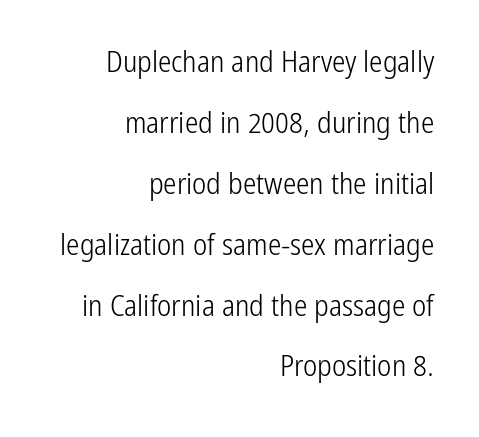
The image shows 30 px light, condensed sans-serif type, upright; set right-aligned, loose line spacing (2.03x), normal letter spacing, not underlined; low stroke contrast and a medium x-height.
